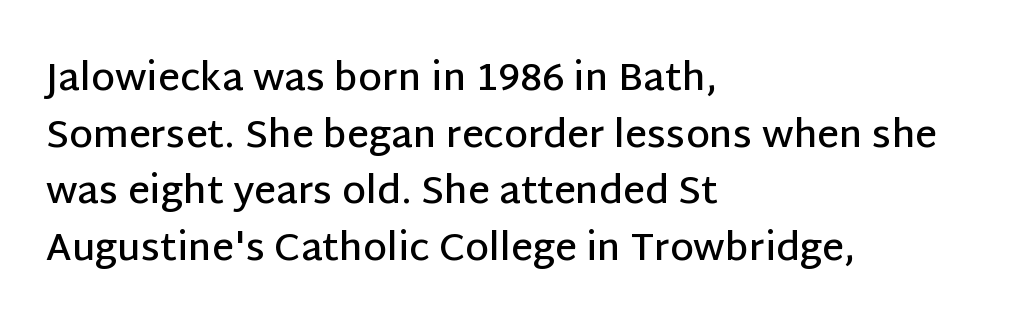
{"serif": "no", "italic": "no", "bold": "semi", "weight": "semibold", "width": "normal", "stroke_contrast": "low", "x_height": "large", "monospaced": "no", "underline": "no", "align": "left", "line_spacing": "normal", "line_spacing_ratio": 1.49, "letter_spacing": "normal", "letter_spacing_em": 0.0, "glyph_px": 38}
